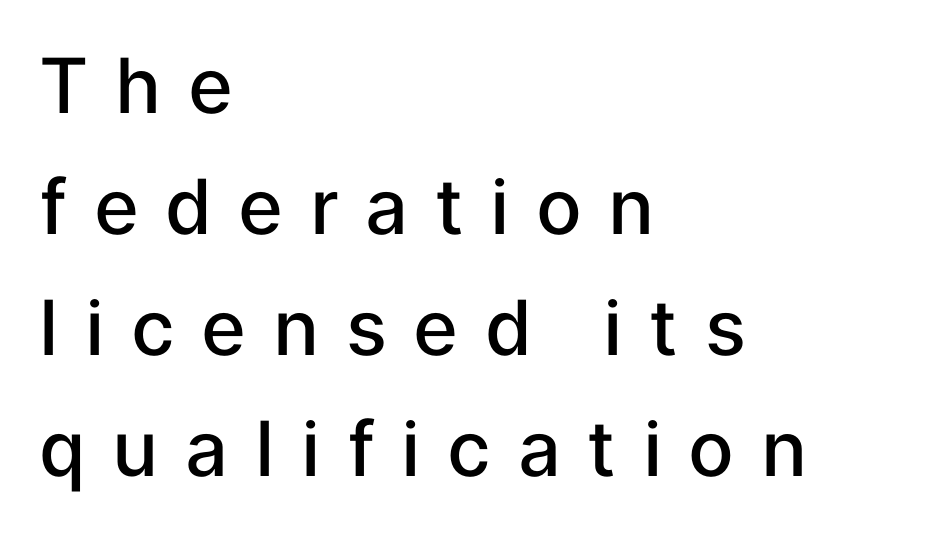
Q: Is the text bold? A: Semi-bold.
Q: Is the text italic (slanted)? A: No, it is upright.
Q: Is the typeface a serif or a sans-serif typeface? A: Sans-serif.
Q: Is the text underlined? A: No.
Q: How is the paragraph aligned? A: Left-aligned.
Q: Is the spacing between letters normal or unusually wide? A: Unusually wide.
Q: Is the spacing between lines tight, normal or loose? A: Normal.
Q: Width (condensed, normal, or wide)? A: Normal.
Q: Stroke contrast? A: Low.
Q: x-height? A: Medium.
Q: Monospaced? A: No.
